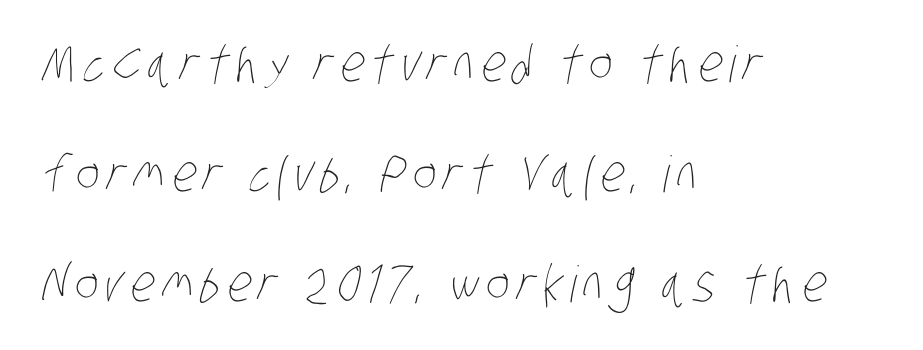
{"bold": "no", "weight": "thin", "width": "condensed", "stroke_contrast": "low", "x_height": "large", "monospaced": "no", "underline": "no", "align": "left", "line_spacing": "loose", "line_spacing_ratio": 2.2, "glyph_px": 50}
